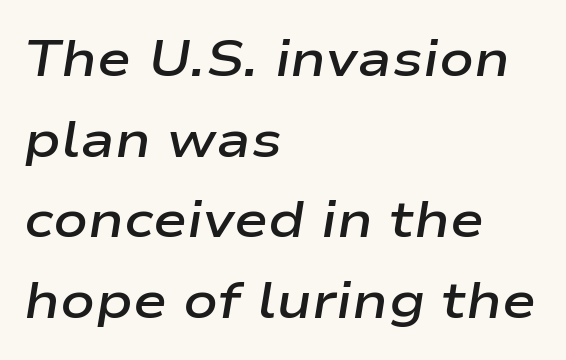
Q: Is the text bold? A: Semi-bold.
Q: Is the text italic (slanted)? A: Yes, it leans right by about 9 degrees.
Q: Is the text underlined? A: No.
Q: How is the paragraph aligned? A: Left-aligned.
Q: Is the spacing between letters normal or unusually wide? A: Normal.
Q: Is the spacing between lines tight, normal or loose? A: Normal.
Q: Width (condensed, normal, or wide)? A: Wide.
Q: Stroke contrast? A: Low.
Q: x-height? A: Medium.
Q: Monospaced? A: No.
